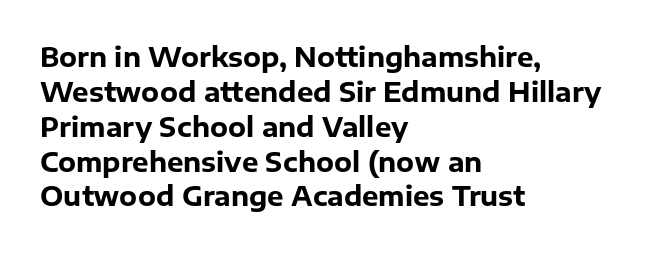
The image shows 26 px bold type, upright; set left-aligned, normal line spacing (1.34x), normal letter spacing, not underlined.
